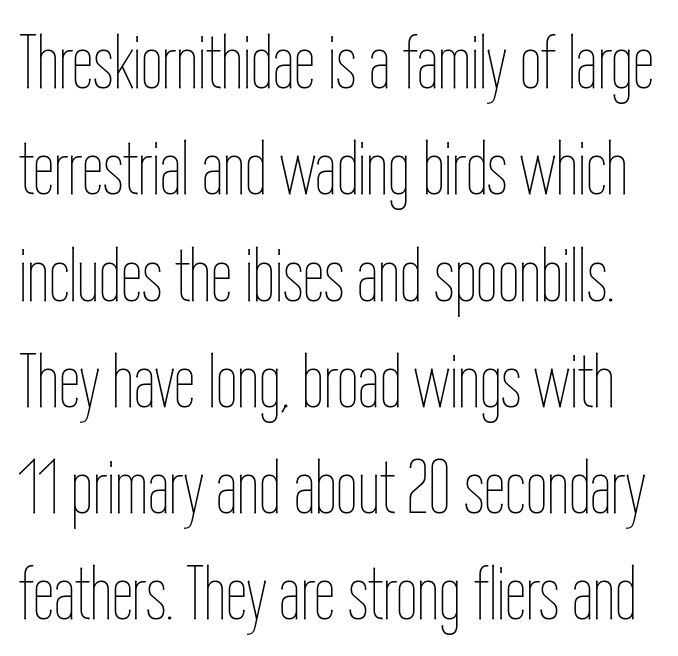
The image shows 77 px thin, condensed type, upright; set normal line spacing (1.38x), normal letter spacing, not underlined; low stroke contrast and a medium x-height.
